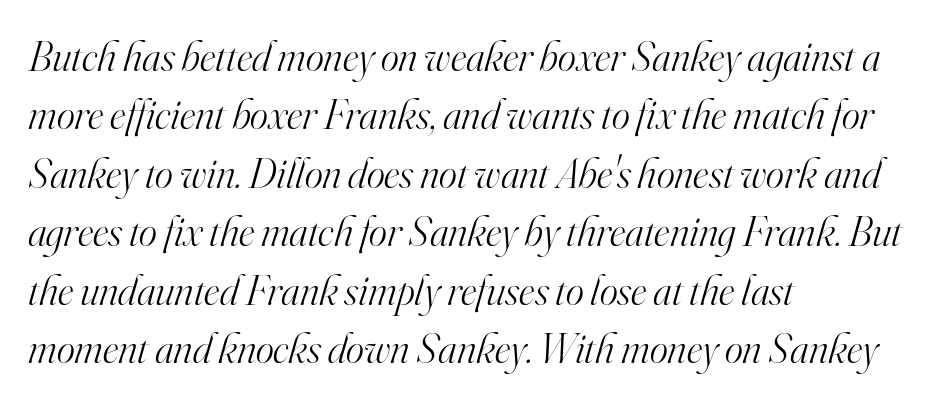
Q: Is the text bold? A: No.
Q: Is the text italic (slanted)? A: Yes, it leans right by about 16 degrees.
Q: Is the typeface a serif or a sans-serif typeface? A: Serif.
Q: Is the text underlined? A: No.
Q: How is the paragraph aligned? A: Left-aligned.
Q: Is the spacing between letters normal or unusually wide? A: Normal.
Q: Is the spacing between lines tight, normal or loose? A: Normal.
Q: Width (condensed, normal, or wide)? A: Normal.
Q: Stroke contrast? A: High.
Q: x-height? A: Small.
Q: Monospaced? A: No.
